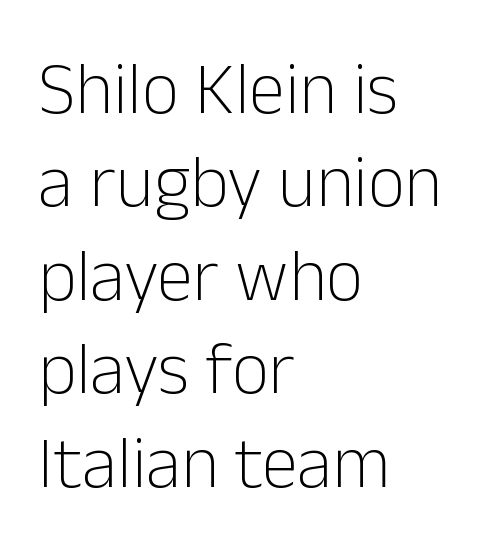
{"serif": "no", "italic": "no", "bold": "no", "weight": "light", "width": "normal", "stroke_contrast": "low", "x_height": "medium", "monospaced": "no", "underline": "no", "align": "left", "line_spacing": "normal", "line_spacing_ratio": 1.28, "letter_spacing": "normal", "letter_spacing_em": 0.0, "glyph_px": 73}
